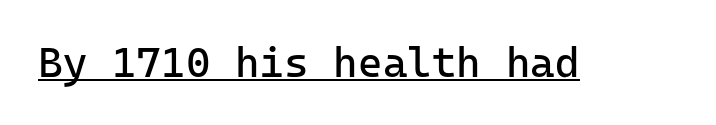
The characters display no serif detailing; their extremities are plain. The lettering holds an erect, upright posture throughout. Characters follow at the spacing the type designer built in. Does a line run under the words? Yes, clearly. The typesetting does not lean heavy: it is not bold.
